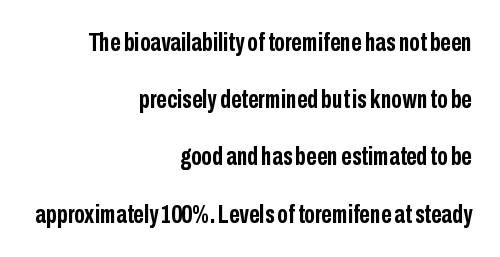
Honestly, the letter spacing is just normal — you wouldn't notice it. Does the leading feel generous? Absolutely, it's lavish. The baseline area is clear. The text block is weighted toward the right margin, trailing off unevenly leftward. This sample uses an upright cut, with every glyph sitting square on the baseline.
